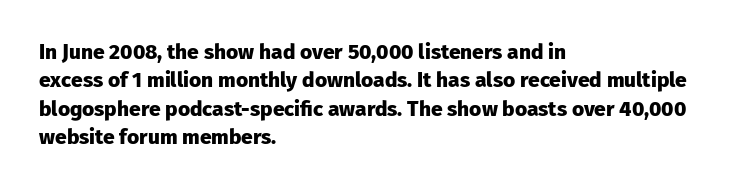
{"italic": "no", "bold": "yes", "underline": "no", "align": "left", "line_spacing": "normal", "line_spacing_ratio": 1.35, "letter_spacing": "normal", "letter_spacing_em": 0.0, "glyph_px": 21}
